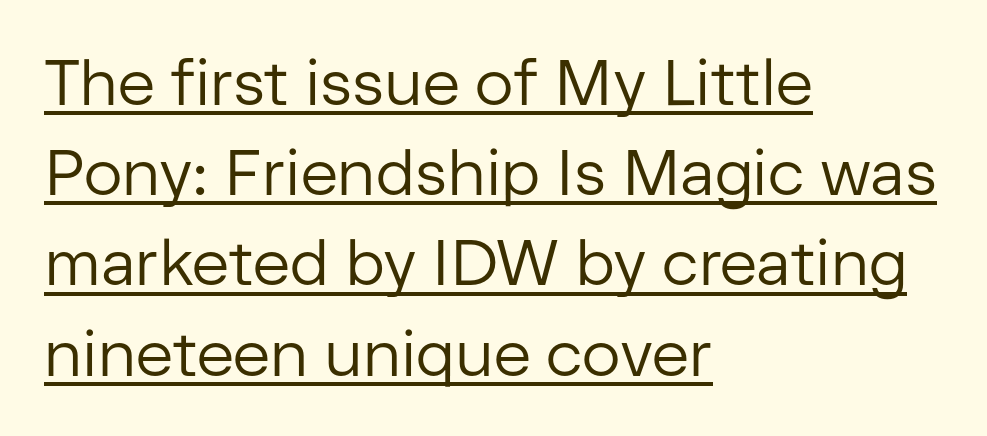
The image shows 64 px regular-weight sans-serif type, upright; set left-aligned, normal line spacing (1.41x), normal letter spacing, underlined; low stroke contrast and a medium x-height.
